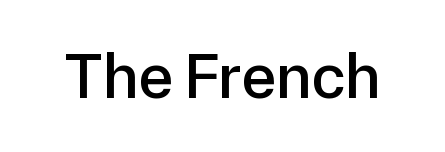
The image shows 65 px sans-serif type, upright; set normal letter spacing, not underlined; low stroke contrast and a medium x-height.
